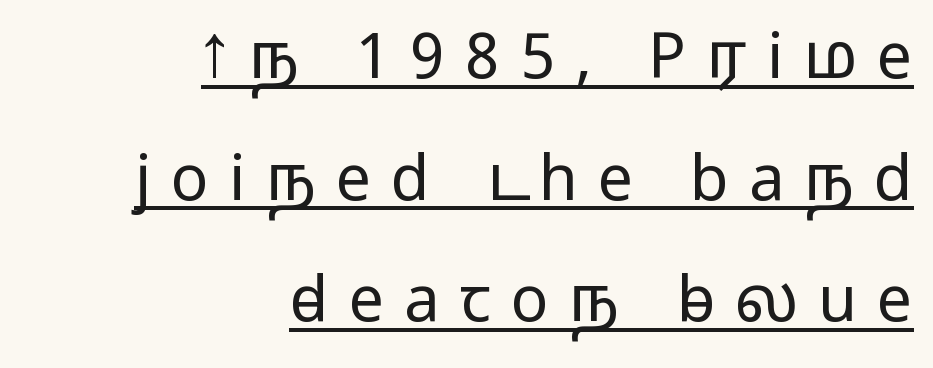
{"serif": "no", "italic": "no", "bold": "no", "weight": "light", "width": "wide", "stroke_contrast": "low", "x_height": "medium", "monospaced": "no", "underline": "yes", "align": "right", "line_spacing": "loose", "line_spacing_ratio": 1.93, "letter_spacing": "wide", "letter_spacing_em": 0.32, "glyph_px": 63}
